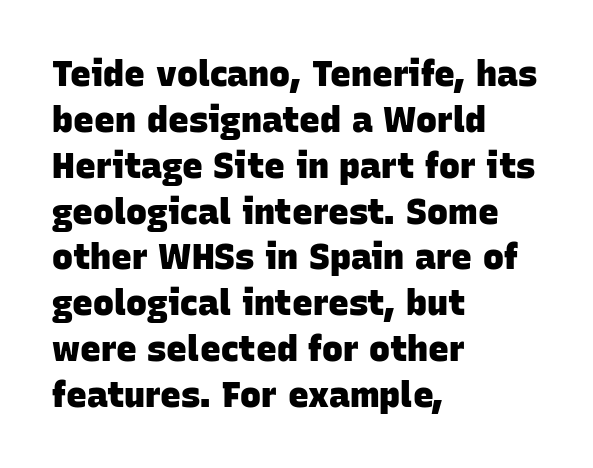
{"serif": "no", "bold": "yes", "weight": "heavy", "width": "normal", "stroke_contrast": "low", "x_height": "large", "monospaced": "no", "underline": "no", "align": "left", "line_spacing": "normal", "line_spacing_ratio": 1.31, "letter_spacing": "normal", "letter_spacing_em": 0.0, "glyph_px": 35}
